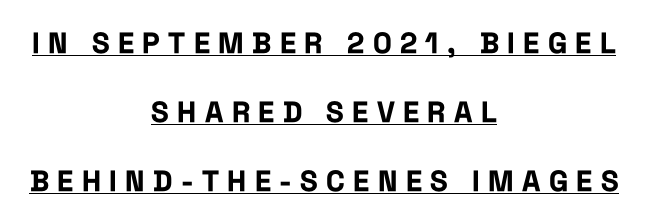
The image shows 29 px bold, condensed sans-serif type, upright; set centered, loose line spacing (2.38x), unusually wide letter spacing (+0.29 em), underlined; low stroke contrast and a large x-height.
